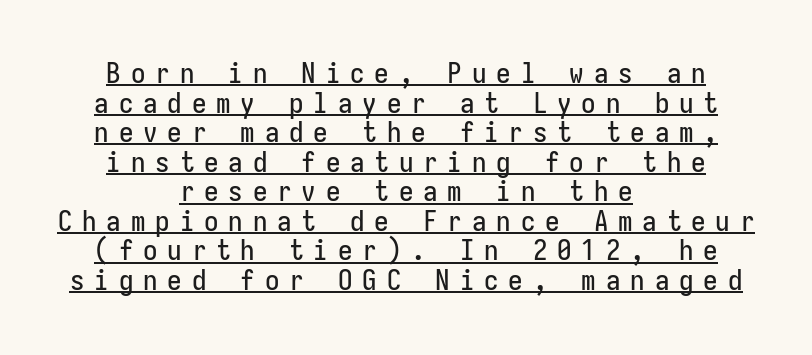
The image shows 29 px condensed sans-serif type, upright; set centered, tight line spacing (1.02x), unusually wide letter spacing (+0.34 em), underlined; low stroke contrast and a medium x-height.
